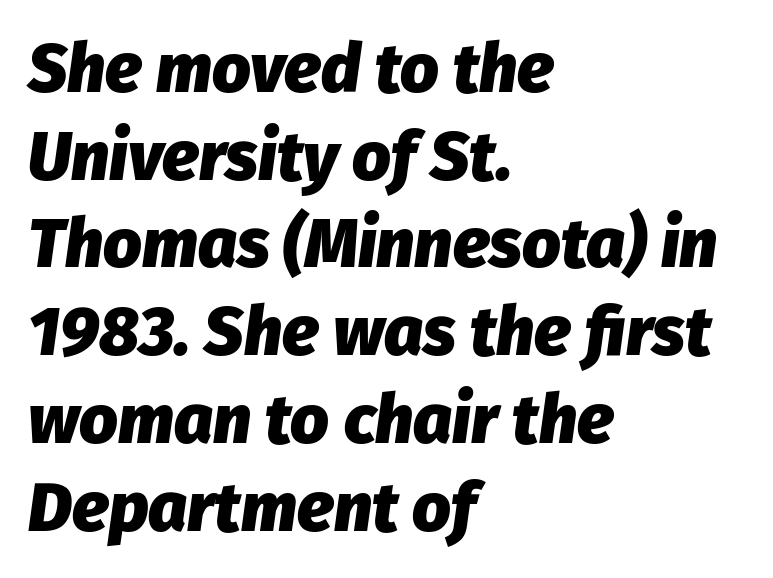
Q: Is the text bold? A: Yes.
Q: Is the text italic (slanted)? A: Yes, it leans right by about 8 degrees.
Q: Is the text underlined? A: No.
Q: How is the paragraph aligned? A: Left-aligned.
Q: Is the spacing between letters normal or unusually wide? A: Normal.
Q: Is the spacing between lines tight, normal or loose? A: Normal.
Q: Width (condensed, normal, or wide)? A: Normal.
Q: Stroke contrast? A: Low.
Q: x-height? A: Medium.
Q: Monospaced? A: No.
